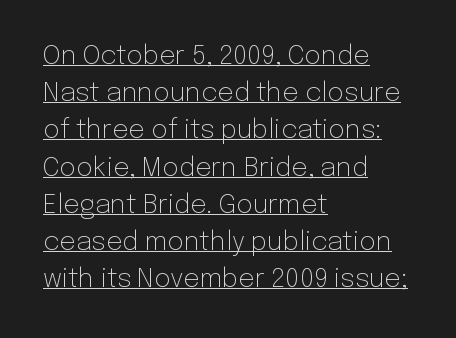
{"italic": "no", "bold": "no", "underline": "yes", "align": "left", "line_spacing": "normal", "line_spacing_ratio": 1.43, "letter_spacing": "normal", "letter_spacing_em": 0.0, "glyph_px": 26}
